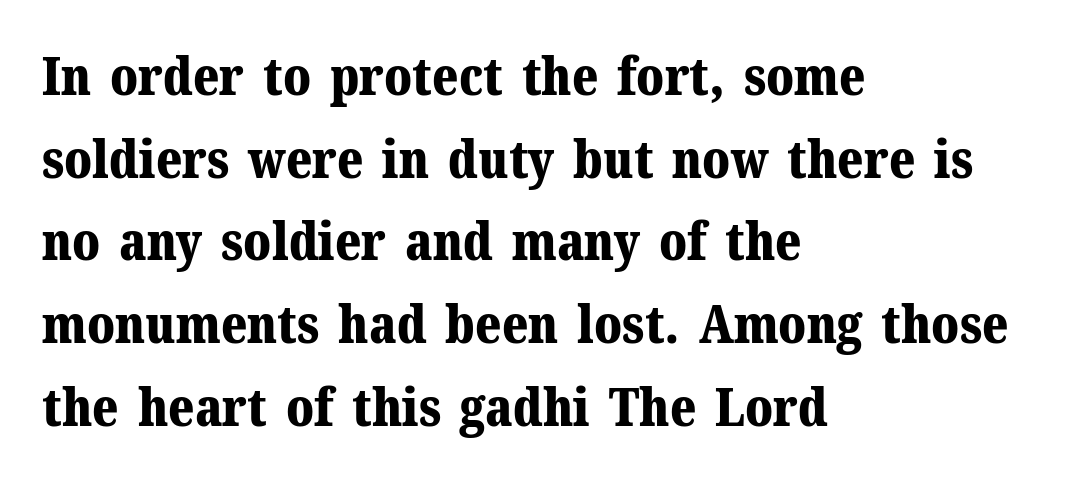
Q: Is the text bold? A: Yes.
Q: Is the text italic (slanted)? A: No, it is upright.
Q: Is the typeface a serif or a sans-serif typeface? A: Serif.
Q: Is the text underlined? A: No.
Q: How is the paragraph aligned? A: Left-aligned.
Q: Is the spacing between letters normal or unusually wide? A: Normal.
Q: Is the spacing between lines tight, normal or loose? A: Normal.
Q: Width (condensed, normal, or wide)? A: Normal.
Q: Stroke contrast? A: Medium.
Q: x-height? A: Medium.
Q: Monospaced? A: No.
